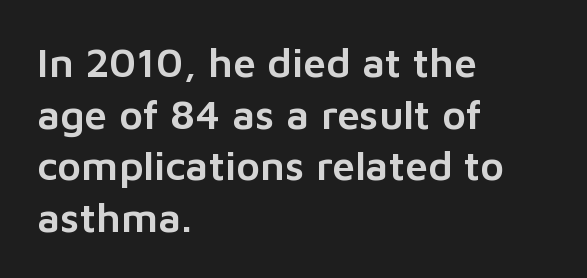
{"serif": "no", "italic": "no", "width": "normal", "stroke_contrast": "low", "x_height": "medium", "monospaced": "no", "underline": "no", "align": "left", "line_spacing": "normal", "line_spacing_ratio": 1.26, "letter_spacing": "normal", "letter_spacing_em": 0.0, "glyph_px": 41}
